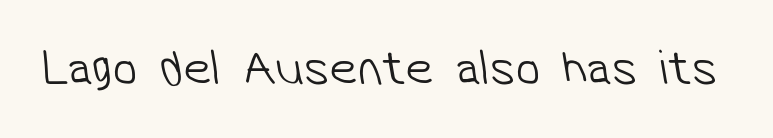
The image shows 50 px light sans-serif type; set normal letter spacing, not underlined; low stroke contrast and a medium x-height.
